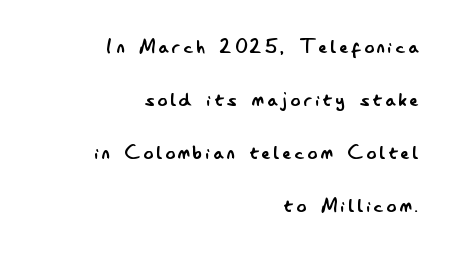
{"italic": "no", "bold": "no", "underline": "no", "align": "right", "line_spacing": "loose", "line_spacing_ratio": 2.21, "glyph_px": 24}
